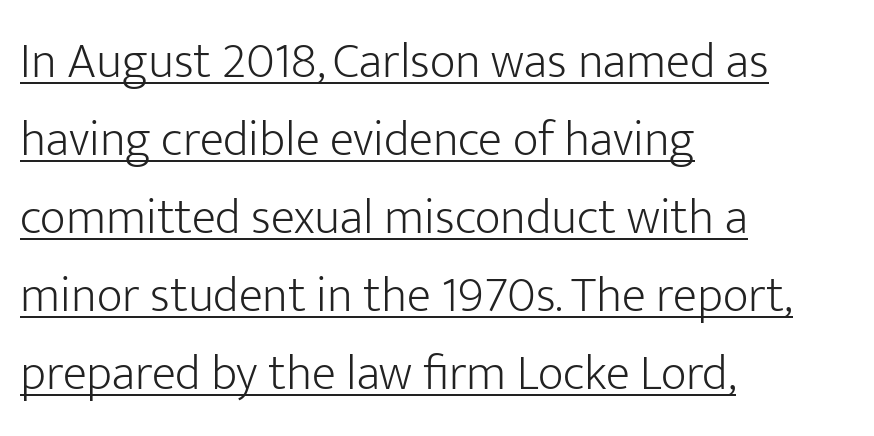
The image shows 50 px light sans-serif type, upright; set left-aligned, normal line spacing (1.56x), normal letter spacing, underlined; low stroke contrast and a medium x-height.
